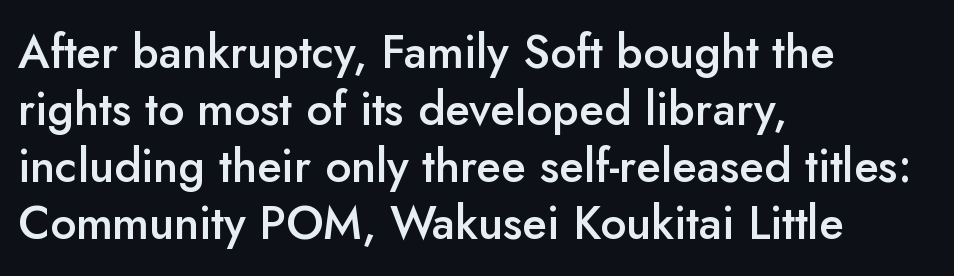
The image shows 46 px semibold sans-serif type, upright; set left-aligned, line spacing 1.24x, normal letter spacing, not underlined; low stroke contrast and a small x-height.
